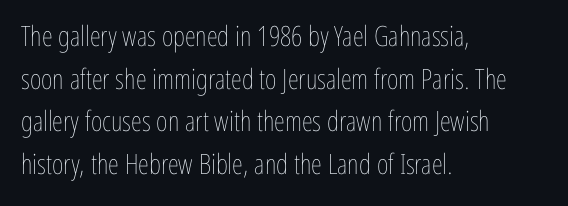
This is roman type, the default non-slanted kind. Line starts are locked; line ends wander. Check under the words: just untouched page. Tracking value appears to be zero — textbook default spacing.
